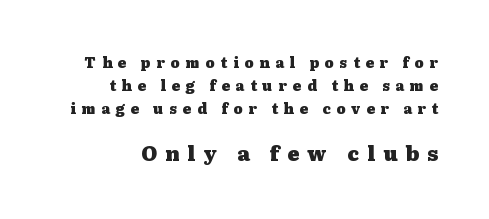
The image shows 20 px bold type, upright; set normal line spacing (1.66x), unusually wide letter spacing (+0.41 em), not underlined; the second (bottom) block is 1.43x larger.
